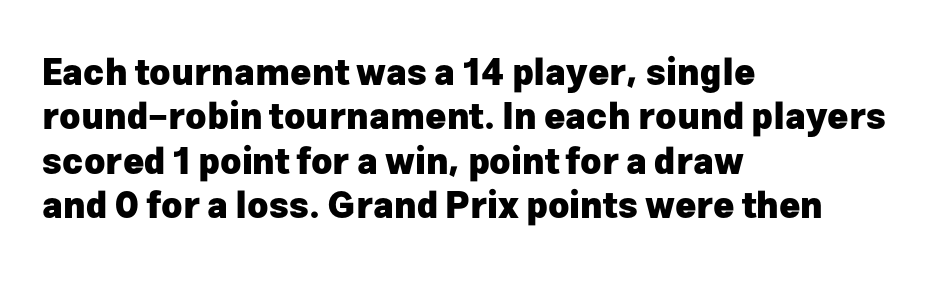
{"serif": "no", "italic": "no", "bold": "yes", "weight": "heavy", "width": "normal", "stroke_contrast": "low", "x_height": "medium", "monospaced": "no", "underline": "no", "align": "left", "line_spacing_ratio": 1.23, "letter_spacing": "normal", "letter_spacing_em": 0.0, "glyph_px": 36}
